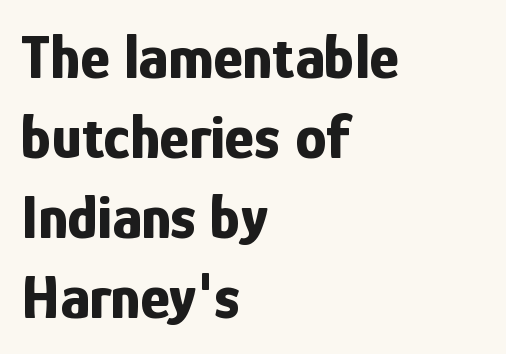
{"serif": "no", "italic": "no", "bold": "yes", "weight": "bold", "width": "condensed", "stroke_contrast": "low", "x_height": "medium", "monospaced": "no", "underline": "no", "align": "left", "line_spacing": "normal", "line_spacing_ratio": 1.27, "letter_spacing": "normal", "letter_spacing_em": 0.0, "glyph_px": 63}
